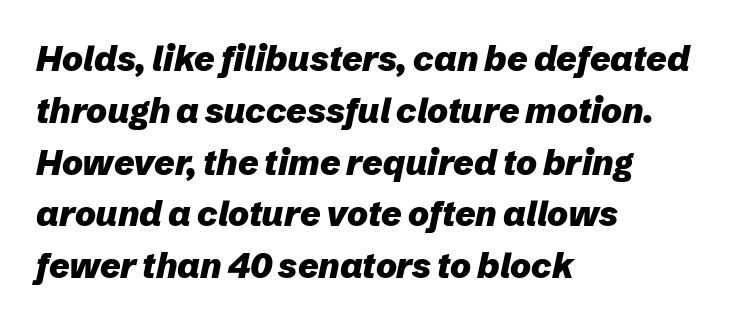
The image shows 35 px heavy type, italic (leaning right); set left-aligned, normal line spacing (1.48x), normal letter spacing, not underlined; low stroke contrast and a medium x-height.
